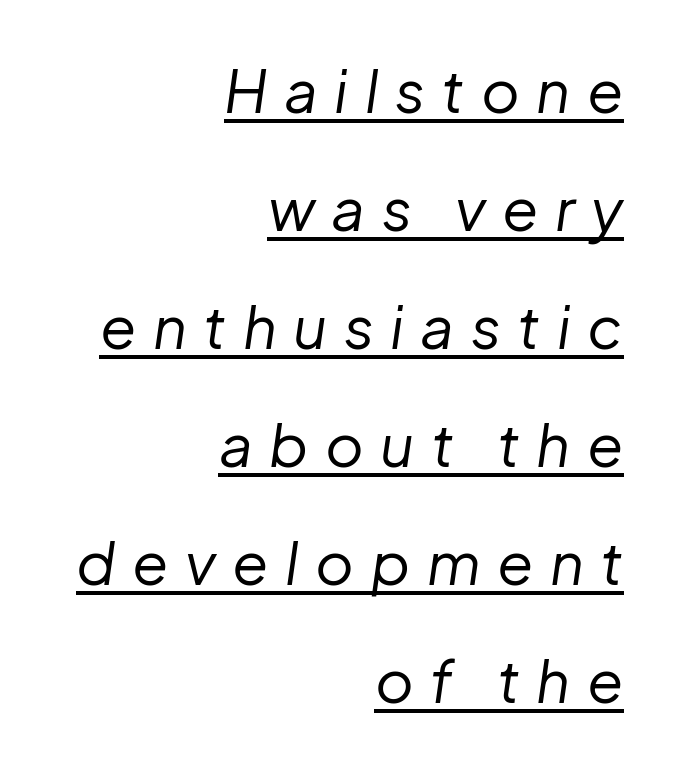
{"italic": "yes", "lean": "right", "slant_degrees": 8, "bold": "no", "weight": "regular", "width": "normal", "stroke_contrast": "low", "x_height": "medium", "monospaced": "no", "underline": "yes", "align": "right", "line_spacing": "loose", "line_spacing_ratio": 2.0, "letter_spacing": "wide", "letter_spacing_em": 0.28, "glyph_px": 59}
